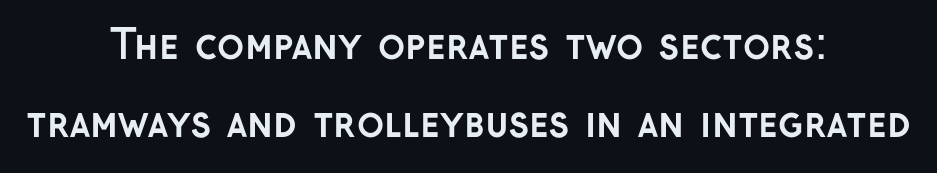
The face used here is a sans, in the tradition of grotesques and geometrics. Bold? Absolutely — the strokes are thick and heavy. Look at the tracking — it's just the regular setting, nothing added. The rendering positions every line midway between the sides. Lines of text with bare space underneath. The space between consecutive lines is lavish.
